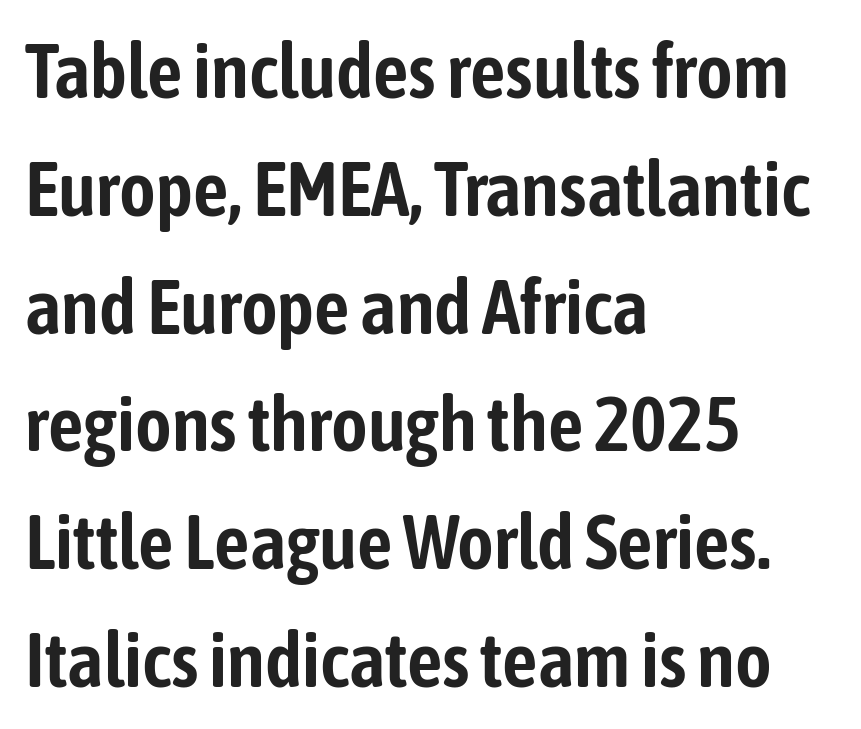
{"serif": "no", "italic": "no", "width": "condensed", "stroke_contrast": "low", "x_height": "medium", "monospaced": "no", "underline": "no", "align": "left", "line_spacing": "normal", "line_spacing_ratio": 1.51, "letter_spacing": "normal", "letter_spacing_em": 0.0, "glyph_px": 78}
